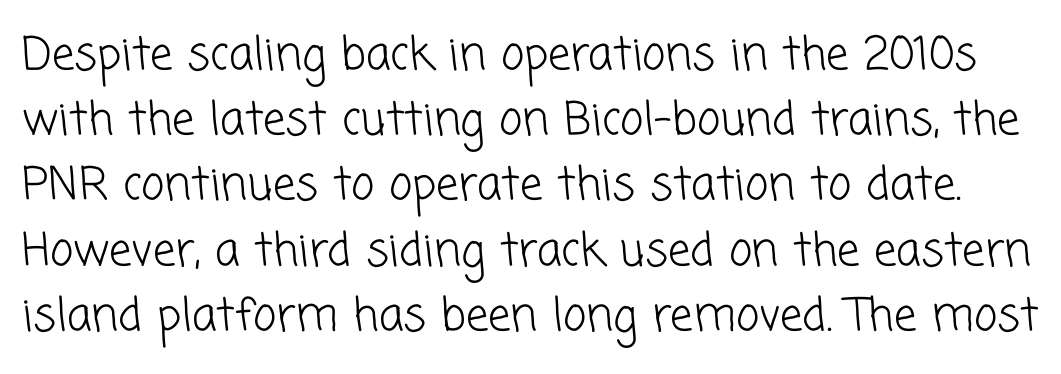
The image shows 45 px light sans-serif type; set normal line spacing (1.45x), normal letter spacing, not underlined; low stroke contrast and a medium x-height.
